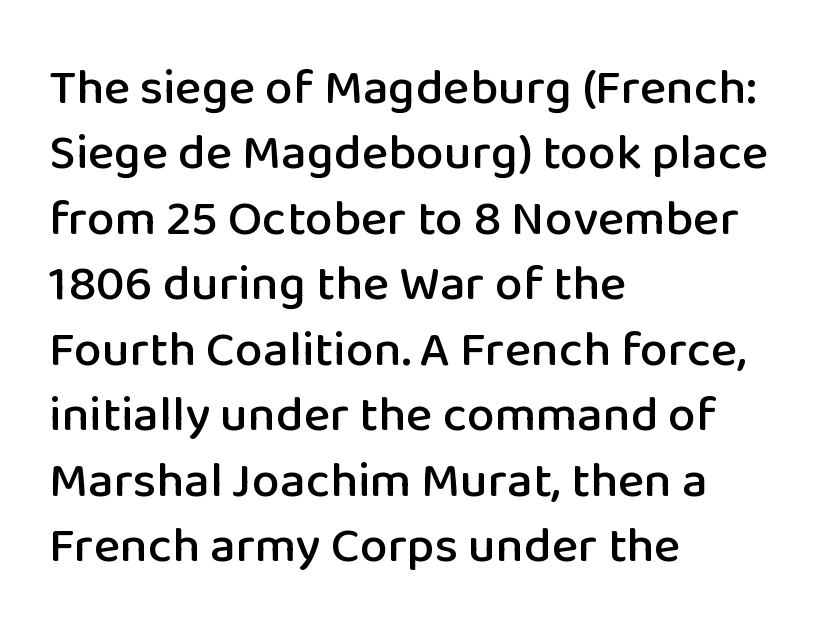
In terms of leading, this rendering sits right in the middle. Font category for this specimen: sans-serif. Descenders hang freely into open space. Tall strokes in this sample are plumb rather than angled.
